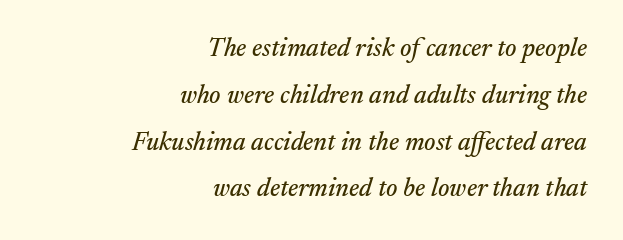
The horizontal fit of the characters is conventional and even. If you drew a ruler down the right edge, every line would touch it. The font's italic variant was chosen for this text. Rule under the text: the space is simply empty.
